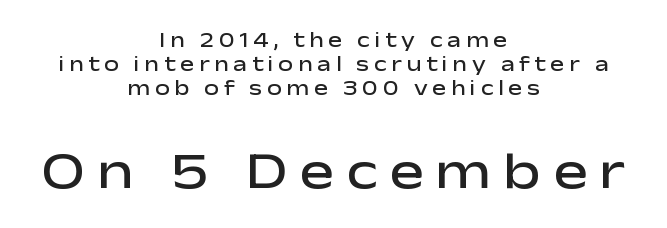
The image shows 52 px semibold, wide sans-serif type, upright; set centered, tight line spacing (1.14x), unusually wide letter spacing (+0.22 em), not underlined; the second (bottom) block is 2.48x larger; low stroke contrast and a medium x-height.
